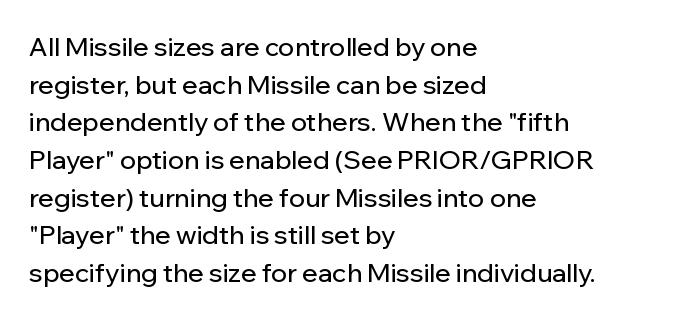
{"italic": "no", "underline": "no", "align": "left", "line_spacing": "normal", "line_spacing_ratio": 1.45, "letter_spacing": "normal", "letter_spacing_em": 0.0, "glyph_px": 26}
